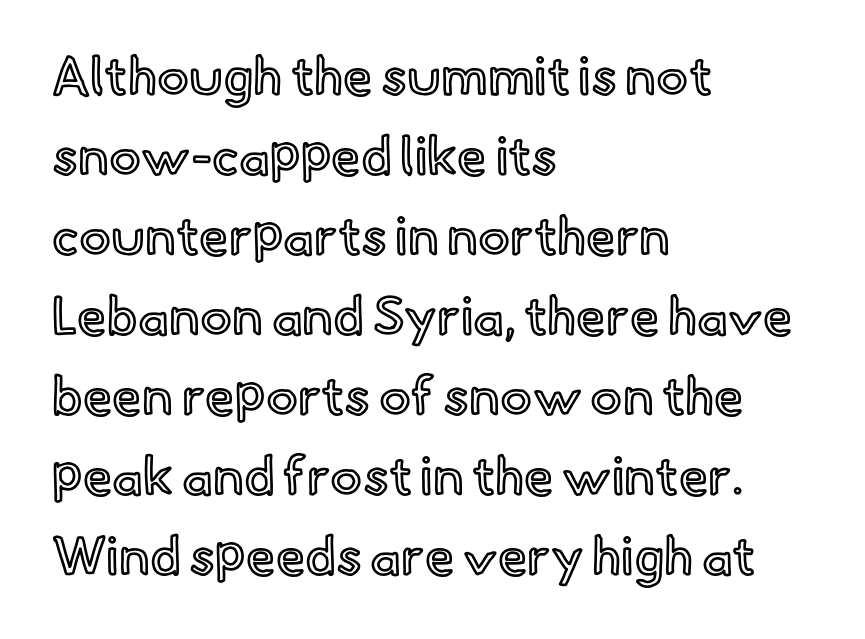
{"italic": "no", "width": "normal", "x_height": "small", "monospaced": "no", "underline": "no", "align": "left", "line_spacing": "normal", "line_spacing_ratio": 1.51, "letter_spacing": "normal", "letter_spacing_em": 0.0, "glyph_px": 53}
